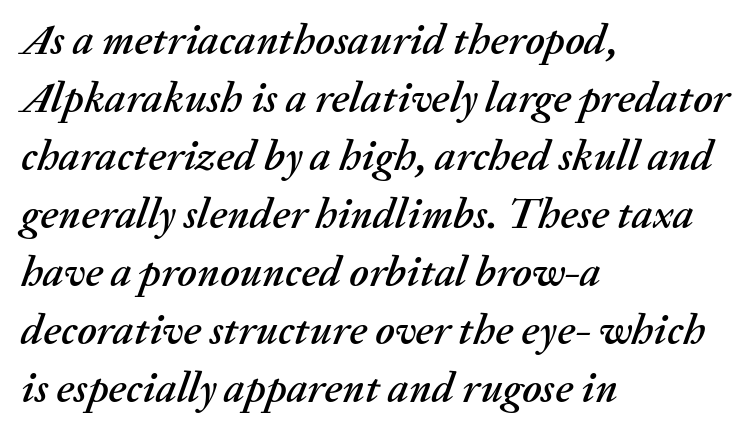
The image shows 43 px text type, italic (leaning right); set left-aligned, normal line spacing (1.35x), normal letter spacing, not underlined; medium stroke contrast and a medium x-height.
